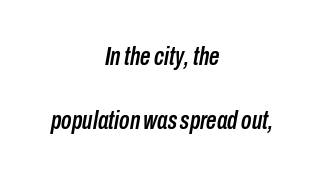
The image shows 26 px text type, italic (leaning right); set centered, loose line spacing (2.47x), normal letter spacing, not underlined.
